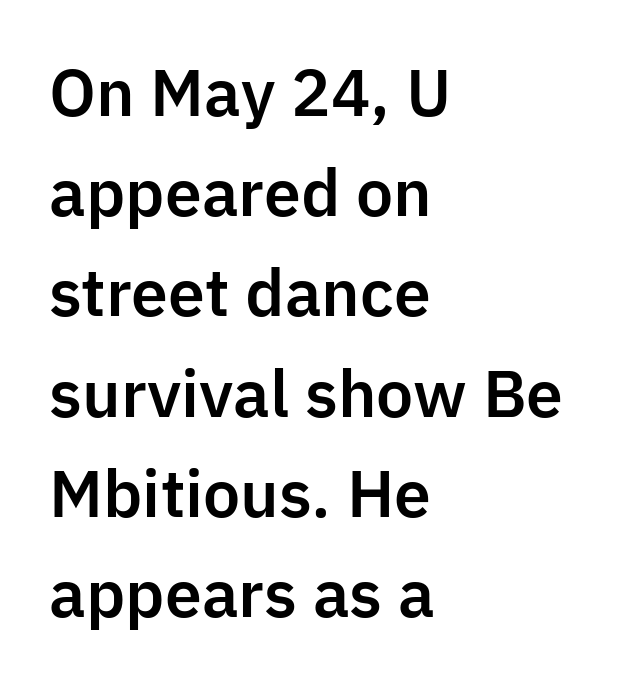
The image shows 63 px sans-serif type, upright; set left-aligned, normal line spacing (1.59x), normal letter spacing, not underlined; low stroke contrast and a medium x-height.
